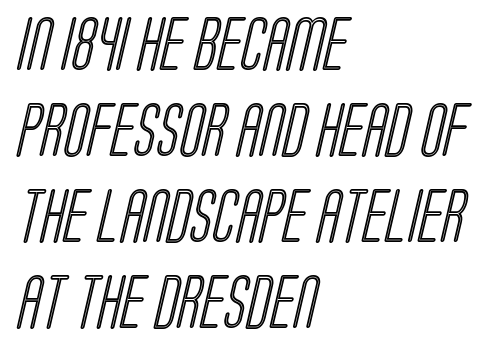
The image shows 54 px condensed type; set left-aligned, normal line spacing (1.59x), normal letter spacing, not underlined; a large x-height.
